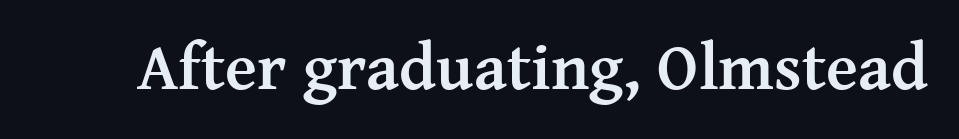
Italic? Not at all — the glyphs are vertical. The horizontal fit of the characters is conventional and even. I'd describe the lettering as bold — thick and assertive. Bare-footed words on every line. The passage shown is typeset with a serif family. Think of a printed novel: that variable character pitch is what you see here.
